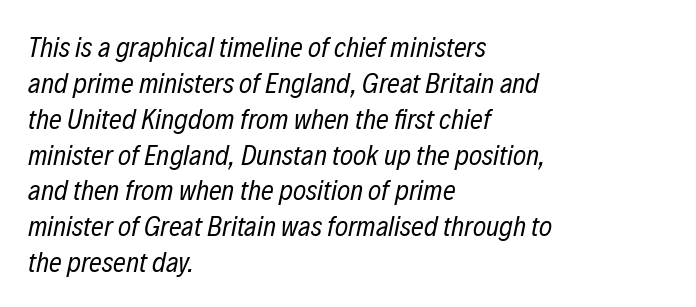
Anything drawn beneath the words? Only blank space. Leftover space on each line is placed entirely after the last word. What's the leading like? Ordinary, nothing unusual. Looks like regular typesetting: each glyph gets only the width it needs.
